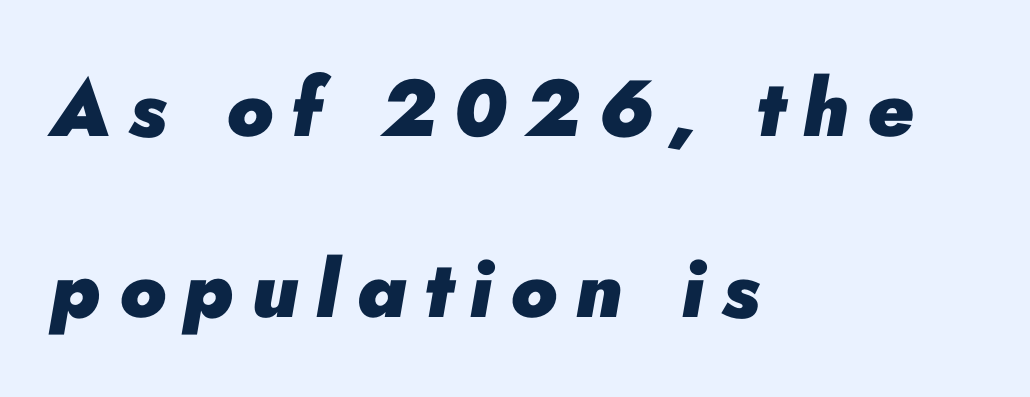
Strokes here are thick enough to call this a true bold. Every row of glyphs begins at an identical x-position on the left. Quick note: interline space is abundant. Looking at the ascenders, they clearly lean. Glance below the letters and you will spot only blank space. Is this a fixed-width face? No — the glyphs have proportional, varying widths.
